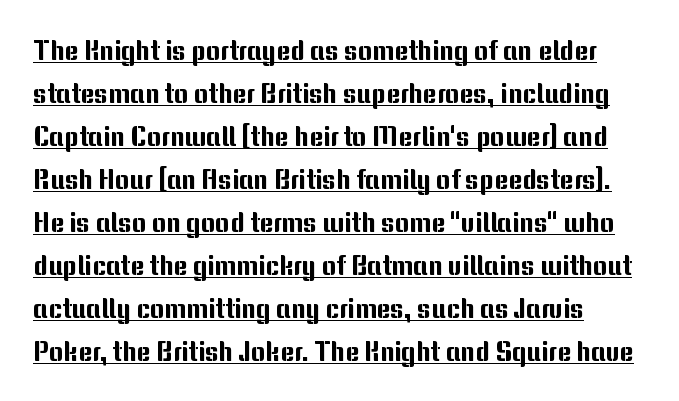
{"italic": "no", "underline": "yes", "align": "left", "line_spacing": "normal", "line_spacing_ratio": 1.59, "letter_spacing": "normal", "letter_spacing_em": 0.0, "glyph_px": 27}
